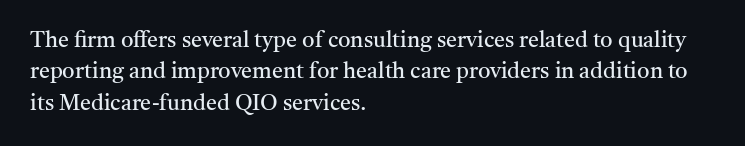
Q: Is the text bold? A: No.
Q: Is the text italic (slanted)? A: No, it is upright.
Q: Is the text underlined? A: No.
Q: How is the paragraph aligned? A: Left-aligned.
Q: Is the spacing between letters normal or unusually wide? A: Normal.
Q: Is the spacing between lines tight, normal or loose? A: Normal.
